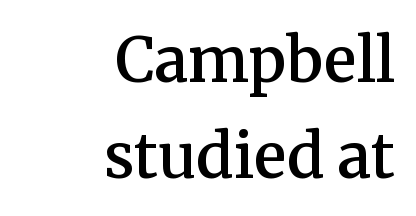
The image shows 61 px semibold serif type, upright; set right-aligned, normal line spacing (1.57x), normal letter spacing, not underlined; medium stroke contrast and a medium x-height.
